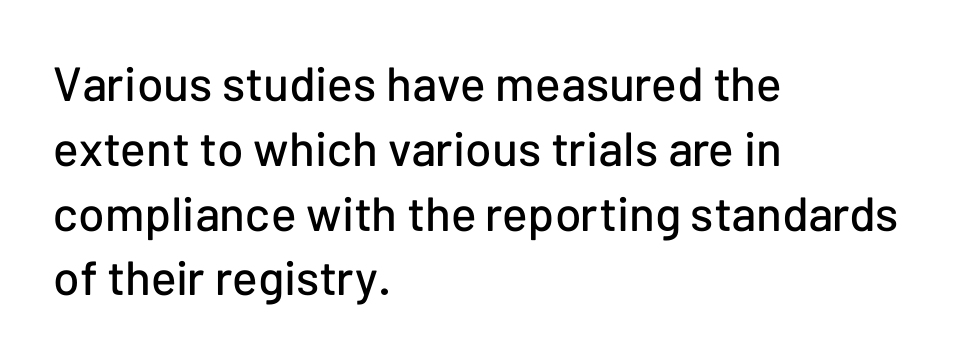
Q: Is the text italic (slanted)? A: No, it is upright.
Q: Is the typeface a serif or a sans-serif typeface? A: Sans-serif.
Q: Is the text underlined? A: No.
Q: How is the paragraph aligned? A: Left-aligned.
Q: Is the spacing between letters normal or unusually wide? A: Normal.
Q: Is the spacing between lines tight, normal or loose? A: Normal.
Q: Width (condensed, normal, or wide)? A: Normal.
Q: Stroke contrast? A: Low.
Q: x-height? A: Medium.
Q: Monospaced? A: No.
